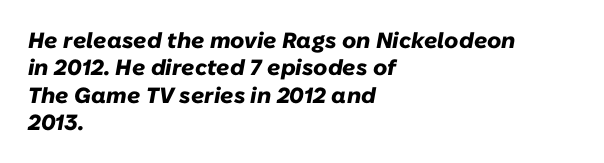
{"italic": "yes", "lean": "right", "slant_degrees": 10, "bold": "yes", "underline": "no", "align": "left", "line_spacing_ratio": 1.24, "letter_spacing": "normal", "letter_spacing_em": 0.0, "glyph_px": 22}
